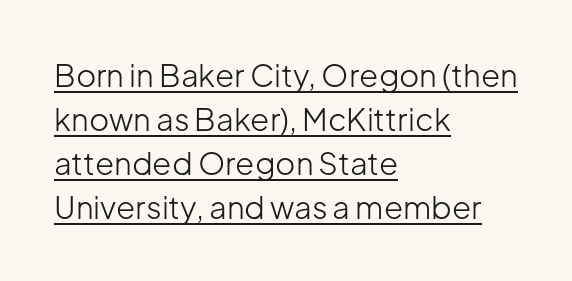
Underlined type. The rendering uses a moderate line-height, typical for paragraphs. No heavy texture on the line: the type isn't bold. Characters follow at the spacing the type designer built in. Proportional: the letters do not fall into vertical columns.
